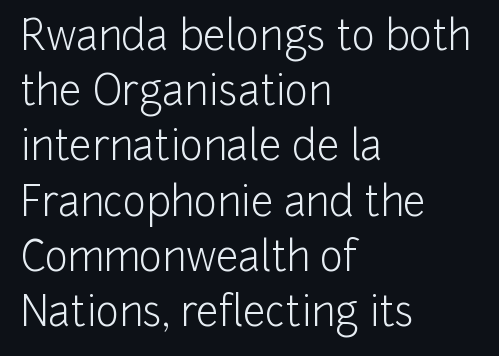
Q: Is the text bold? A: No.
Q: Is the text italic (slanted)? A: No, it is upright.
Q: Is the typeface a serif or a sans-serif typeface? A: Sans-serif.
Q: Is the text underlined? A: No.
Q: How is the paragraph aligned? A: Left-aligned.
Q: Is the spacing between letters normal or unusually wide? A: Normal.
Q: Is the spacing between lines tight, normal or loose? A: Normal.
Q: Width (condensed, normal, or wide)? A: Normal.
Q: Stroke contrast? A: Low.
Q: x-height? A: Medium.
Q: Monospaced? A: No.
